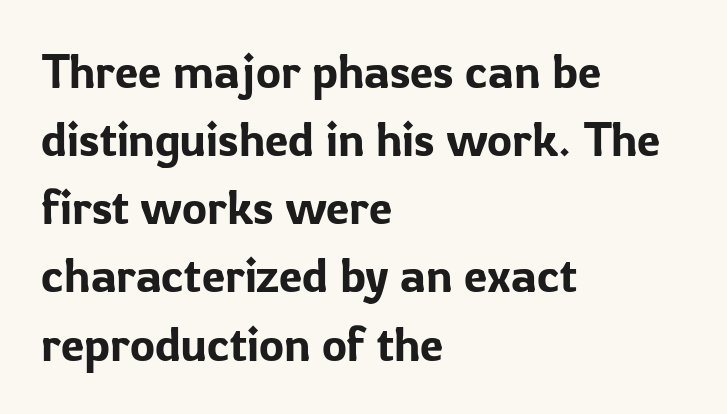
{"serif": "no", "italic": "no", "width": "normal", "stroke_contrast": "low", "x_height": "medium", "monospaced": "no", "underline": "no", "align": "left", "line_spacing": "normal", "line_spacing_ratio": 1.45, "letter_spacing": "normal", "letter_spacing_em": 0.0, "glyph_px": 47}
